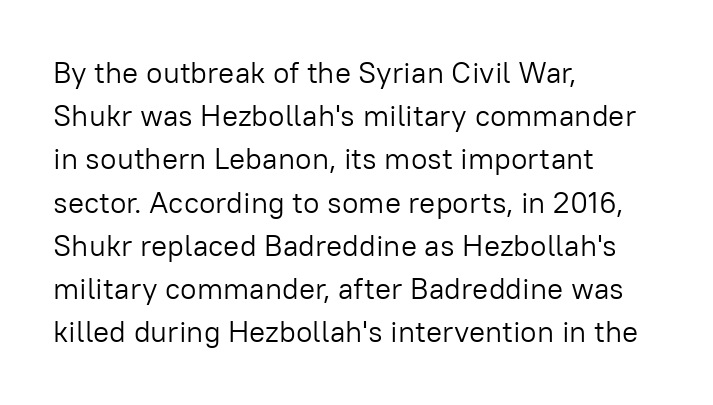
The space beneath each line is pristine and unruled. The lines in this sample share a left origin and differ only in where they stop. The letters stand upright; this is a roman face. Is there much room between lines? A standard amount, neither cramped nor airy. Observe the ordinary spacing: letters are neighbours, not strangers. These lines are composed in type without serifs.
